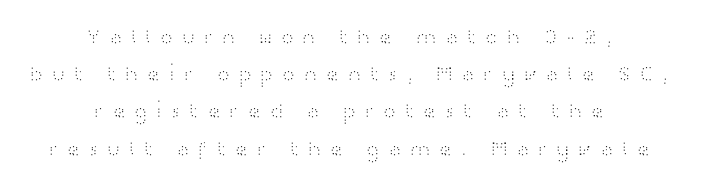
The image shows 22 px text type, upright; set centered, normal line spacing (1.69x), unusually wide letter spacing (+0.33 em), not underlined.
